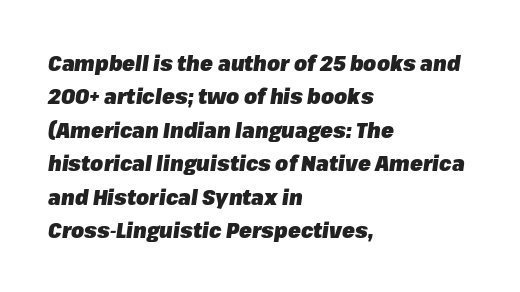
{"italic": "yes", "lean": "right", "slant_degrees": 8, "bold": "yes", "underline": "no", "align": "left", "line_spacing": "normal", "line_spacing_ratio": 1.59, "letter_spacing": "normal", "letter_spacing_em": 0.0, "glyph_px": 21}
